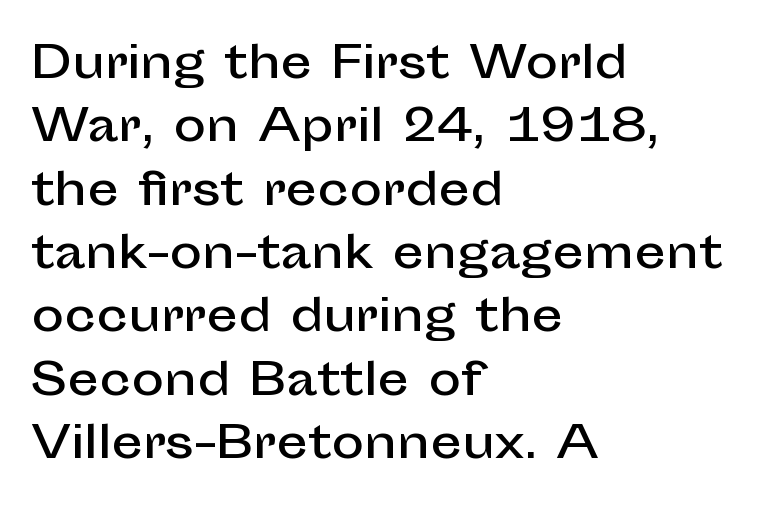
{"serif": "no", "italic": "no", "width": "normal", "stroke_contrast": "low", "x_height": "medium", "monospaced": "no", "underline": "no", "align": "left", "line_spacing": "normal", "line_spacing_ratio": 1.44, "letter_spacing": "normal", "letter_spacing_em": 0.0, "glyph_px": 44}
